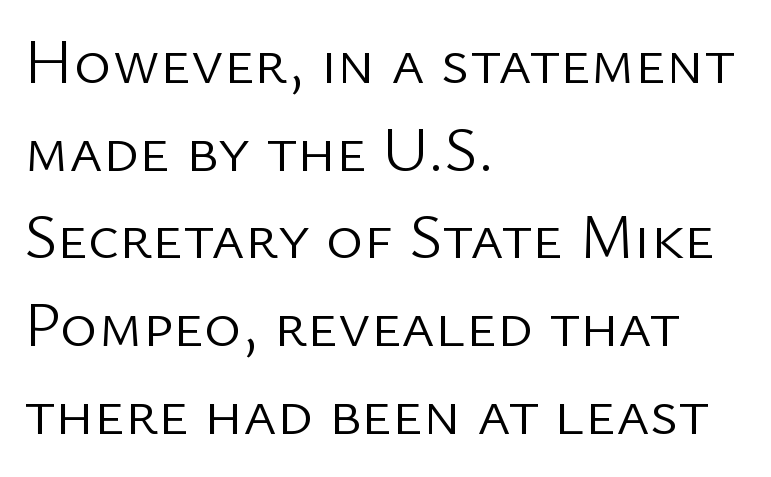
Q: Is the text bold? A: No.
Q: Is the text italic (slanted)? A: No, it is upright.
Q: Is the typeface a serif or a sans-serif typeface? A: Sans-serif.
Q: Is the text underlined? A: No.
Q: How is the paragraph aligned? A: Left-aligned.
Q: Is the spacing between letters normal or unusually wide? A: Normal.
Q: Is the spacing between lines tight, normal or loose? A: Normal.
Q: Width (condensed, normal, or wide)? A: Normal.
Q: Stroke contrast? A: Low.
Q: x-height? A: Medium.
Q: Monospaced? A: No.
